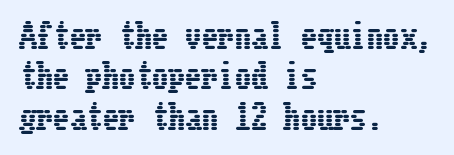
The line texture is even and compact thanks to regular tracking. Rule under the text: the space is simply empty. When letters stand straight like this, we call the style roman or upright. The lines in this sample share a left origin and differ only in where they stop.
